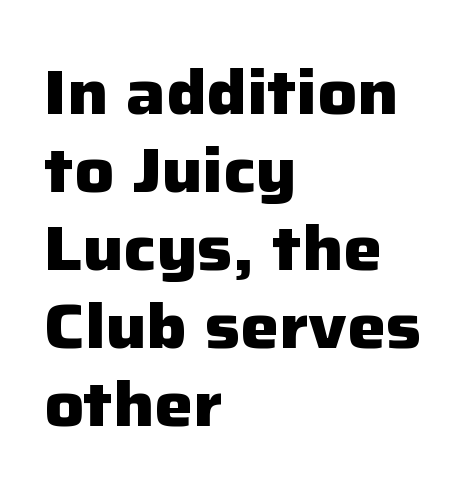
The image shows 61 px heavy sans-serif type, upright; set left-aligned, normal line spacing (1.28x), normal letter spacing, not underlined; low stroke contrast and a medium x-height.
